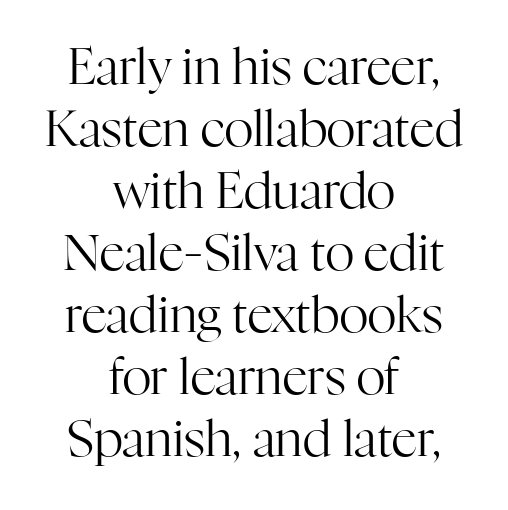
{"serif": "yes", "italic": "no", "bold": "no", "weight": "regular", "width": "normal", "stroke_contrast": "high", "x_height": "medium", "monospaced": "no", "underline": "no", "align": "center", "line_spacing_ratio": 1.24, "letter_spacing": "normal", "letter_spacing_em": 0.0, "glyph_px": 50}
